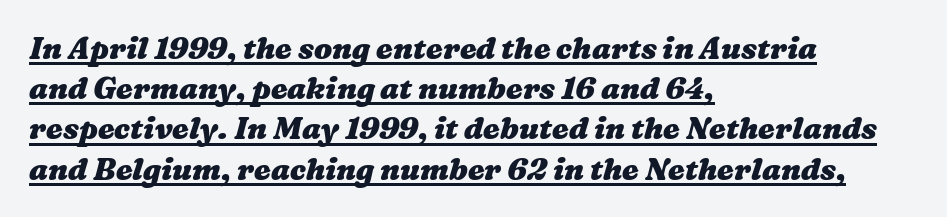
Does the copy run flush right? No — it runs flush left. Honestly, the underline is the first thing you notice here. The rendering keeps characters at their native spacing. These lines are rendered in a variable-pitch font.
